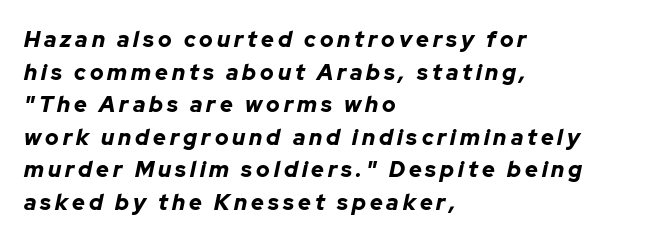
The image shows 22 px bold type, italic (leaning right); set left-aligned, normal line spacing (1.48x), not underlined.
